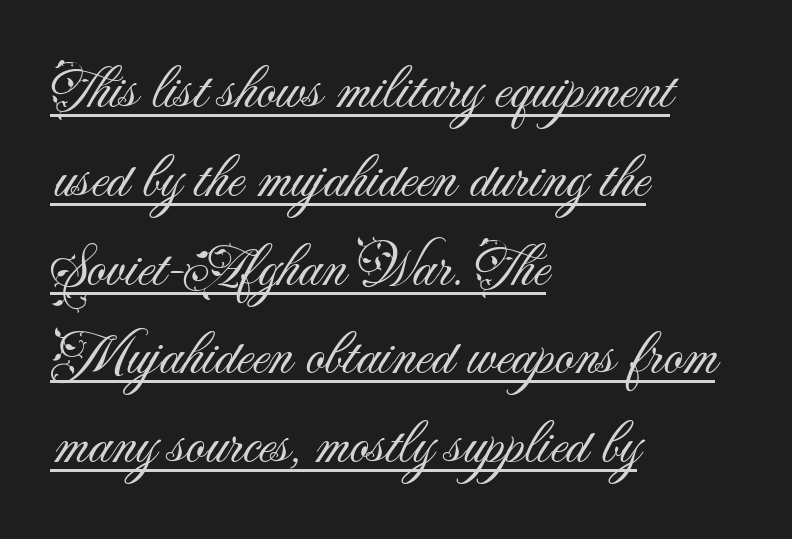
Q: Is the text bold? A: No.
Q: Is the text italic (slanted)? A: Yes.
Q: Is the typeface a serif or a sans-serif typeface? A: Sans-serif.
Q: Is the text underlined? A: Yes.
Q: How is the paragraph aligned? A: Left-aligned.
Q: Is the spacing between letters normal or unusually wide? A: Normal.
Q: Is the spacing between lines tight, normal or loose? A: Normal.
Q: Width (condensed, normal, or wide)? A: Normal.
Q: Stroke contrast? A: Medium.
Q: x-height? A: Small.
Q: Monospaced? A: No.
